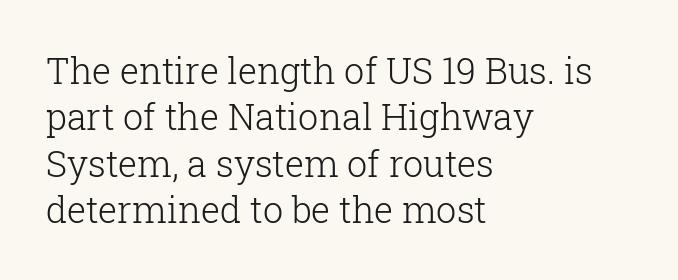
Q: Is the text bold? A: No.
Q: Is the text italic (slanted)? A: No, it is upright.
Q: Is the typeface a serif or a sans-serif typeface? A: Serif.
Q: Is the text underlined? A: No.
Q: How is the paragraph aligned? A: Left-aligned.
Q: Is the spacing between letters normal or unusually wide? A: Normal.
Q: Is the spacing between lines tight, normal or loose? A: Normal.
Q: Width (condensed, normal, or wide)? A: Normal.
Q: Stroke contrast? A: Low.
Q: x-height? A: Medium.
Q: Monospaced? A: No.
